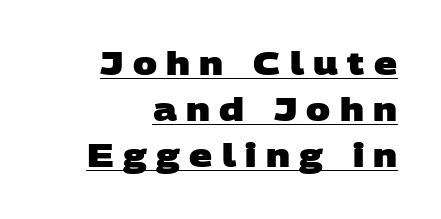
{"serif": "no", "bold": "yes", "weight": "heavy", "width": "wide", "stroke_contrast": "low", "x_height": "large", "monospaced": "no", "underline": "yes", "align": "right", "line_spacing": "normal", "line_spacing_ratio": 1.43, "letter_spacing": "wide", "letter_spacing_em": 0.29, "glyph_px": 32}
